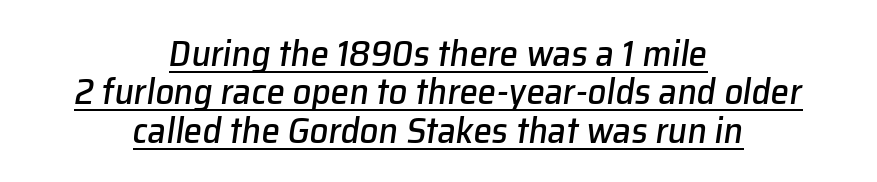
This rendering uses center alignment, leaving both contours irregular but symmetric. You could not count columns in this text — the font is proportionally spaced. This block would grow much taller if given ordinary leading; it's compressed now. Beneath each row of characters lies a ruled line. It's the slanting kind of type.
